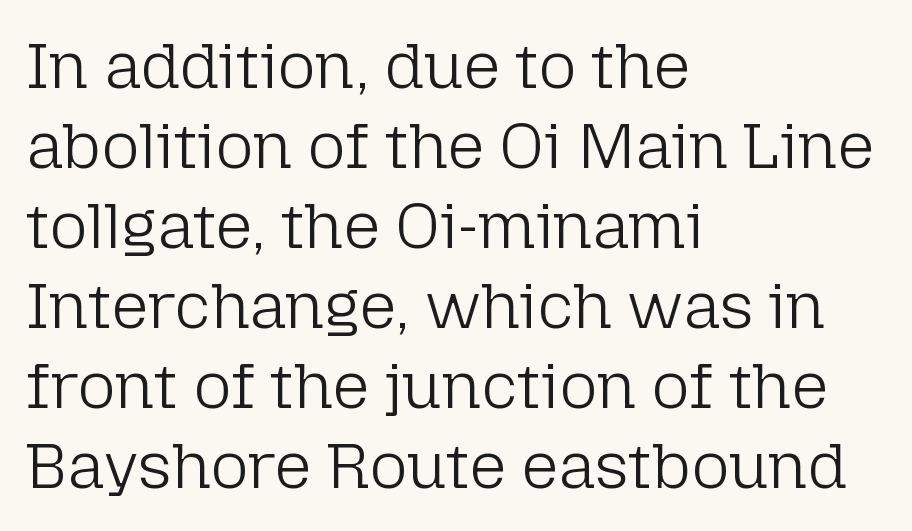
Q: Is the text bold? A: No.
Q: Is the text italic (slanted)? A: No, it is upright.
Q: Is the typeface a serif or a sans-serif typeface? A: Sans-serif.
Q: Is the text underlined? A: No.
Q: How is the paragraph aligned? A: Left-aligned.
Q: Is the spacing between letters normal or unusually wide? A: Normal.
Q: Width (condensed, normal, or wide)? A: Normal.
Q: Stroke contrast? A: Low.
Q: x-height? A: Medium.
Q: Monospaced? A: No.
